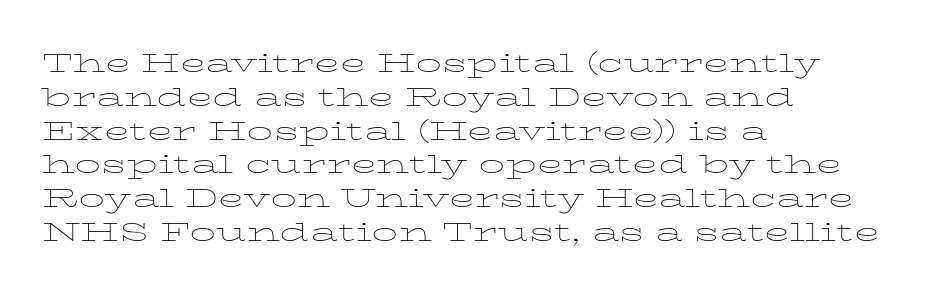
Q: Is the text bold? A: No.
Q: Is the text italic (slanted)? A: No, it is upright.
Q: Is the text underlined? A: No.
Q: How is the paragraph aligned? A: Left-aligned.
Q: Is the spacing between letters normal or unusually wide? A: Normal.
Q: Is the spacing between lines tight, normal or loose? A: Normal.
